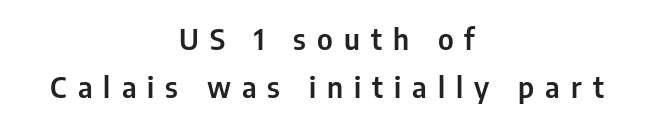
Q: Is the text italic (slanted)? A: No, it is upright.
Q: Is the typeface a serif or a sans-serif typeface? A: Sans-serif.
Q: Is the text underlined? A: No.
Q: How is the paragraph aligned? A: Centered.
Q: Is the spacing between letters normal or unusually wide? A: Unusually wide.
Q: Is the spacing between lines tight, normal or loose? A: Normal.
Q: Width (condensed, normal, or wide)? A: Condensed.
Q: Stroke contrast? A: Low.
Q: x-height? A: Medium.
Q: Monospaced? A: No.
